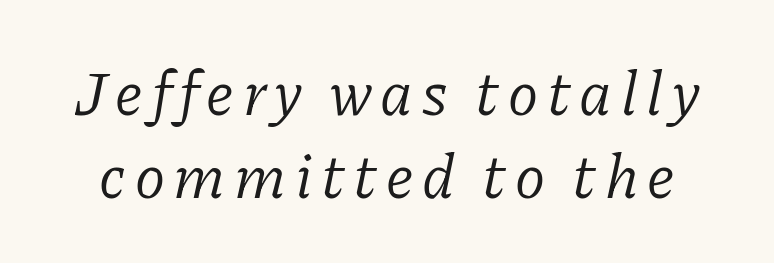
Q: Is the text bold? A: No.
Q: Is the text italic (slanted)? A: Yes, it leans right by about 11 degrees.
Q: Is the typeface a serif or a sans-serif typeface? A: Serif.
Q: Is the text underlined? A: No.
Q: Is the spacing between lines tight, normal or loose? A: Normal.
Q: Width (condensed, normal, or wide)? A: Normal.
Q: Stroke contrast? A: Low.
Q: x-height? A: Medium.
Q: Monospaced? A: No.
